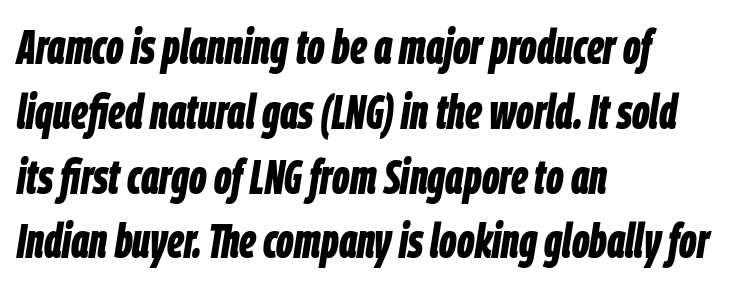
{"italic": "yes", "lean": "right", "slant_degrees": 9, "bold": "yes", "weight": "bold", "width": "condensed", "stroke_contrast": "low", "x_height": "large", "monospaced": "no", "underline": "no", "align": "left", "line_spacing": "normal", "line_spacing_ratio": 1.35, "letter_spacing": "normal", "letter_spacing_em": 0.0, "glyph_px": 48}
